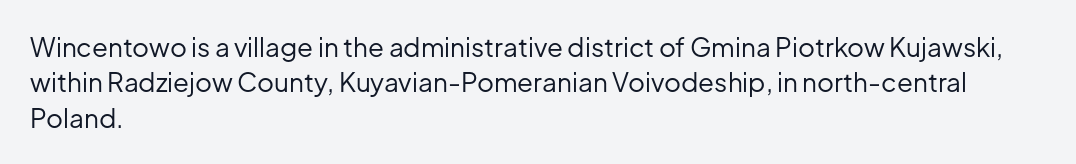
The image shows 26 px text type, upright; set left-aligned, normal line spacing (1.36x), normal letter spacing, not underlined.
